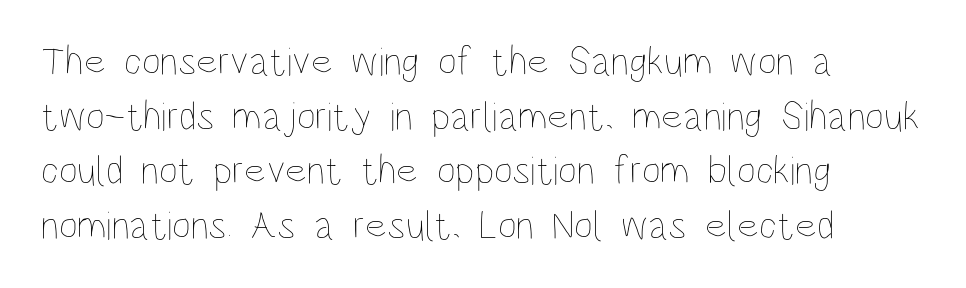
You could call the tracking neutral — neither tight nor loose. This is roman type, the default non-slanted kind. A typesetter would call this proportional, since set widths differ per character. The lines sit at an ordinary, default distance from one another. Underlining? Definitely not there.
